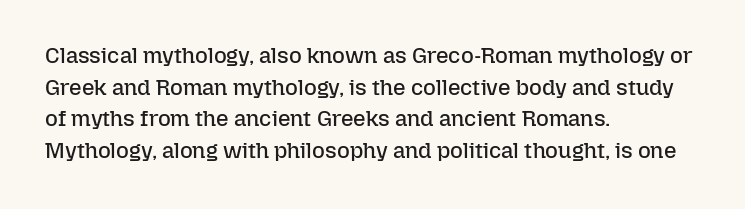
{"italic": "no", "bold": "no", "underline": "no", "align": "left", "line_spacing": "normal", "line_spacing_ratio": 1.44, "letter_spacing": "normal", "letter_spacing_em": 0.0, "glyph_px": 22}
